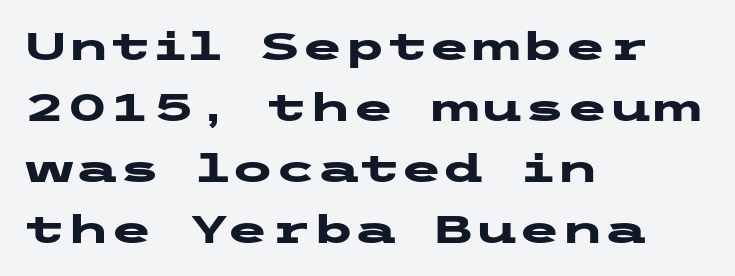
Q: Is the text bold? A: Yes.
Q: Is the text italic (slanted)? A: No, it is upright.
Q: Is the typeface a serif or a sans-serif typeface? A: Sans-serif.
Q: Is the text underlined? A: No.
Q: How is the paragraph aligned? A: Left-aligned.
Q: Is the spacing between letters normal or unusually wide? A: Normal.
Q: Is the spacing between lines tight, normal or loose? A: Normal.
Q: Width (condensed, normal, or wide)? A: Wide.
Q: Stroke contrast? A: Low.
Q: x-height? A: Medium.
